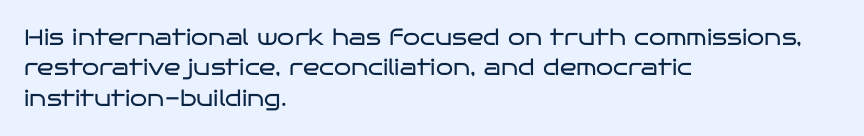
The image shows 22 px text type, upright; set left-aligned, normal line spacing (1.38x), normal letter spacing, not underlined.
